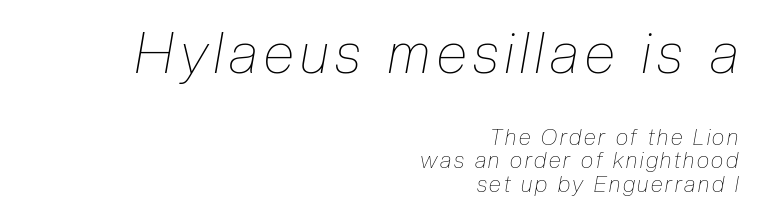
Q: Is the text bold? A: No.
Q: Is the text italic (slanted)? A: Yes, it leans right by about 10 degrees.
Q: Is the text underlined? A: No.
Q: How is the paragraph aligned? A: Right-aligned.
Q: Is the spacing between lines tight, normal or loose? A: Tight.
Q: Which block of text is set in a larger size, the first (top) or the second (bottom)? A: The first (top) one.
Q: Width (condensed, normal, or wide)? A: Condensed.
Q: Stroke contrast? A: Low.
Q: x-height? A: Medium.
Q: Monospaced? A: No.
